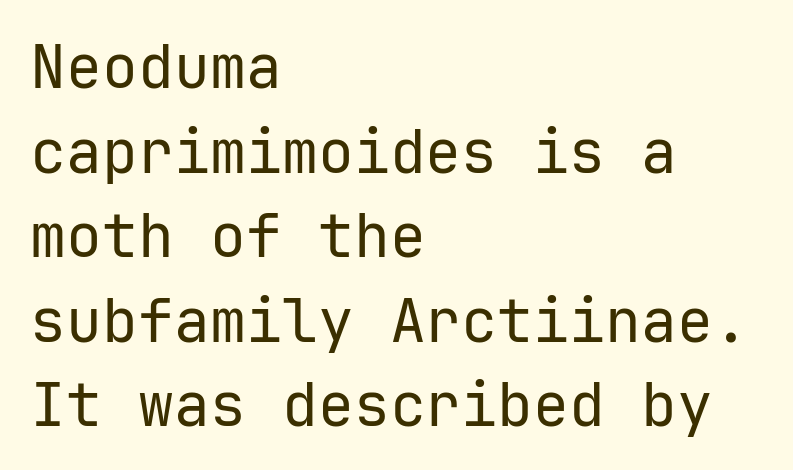
{"serif": "no", "italic": "no", "bold": "no", "weight": "regular", "width": "normal", "stroke_contrast": "low", "x_height": "medium", "underline": "no", "align": "left", "line_spacing": "normal", "line_spacing_ratio": 1.41, "letter_spacing": "normal", "letter_spacing_em": 0.0, "glyph_px": 60}
